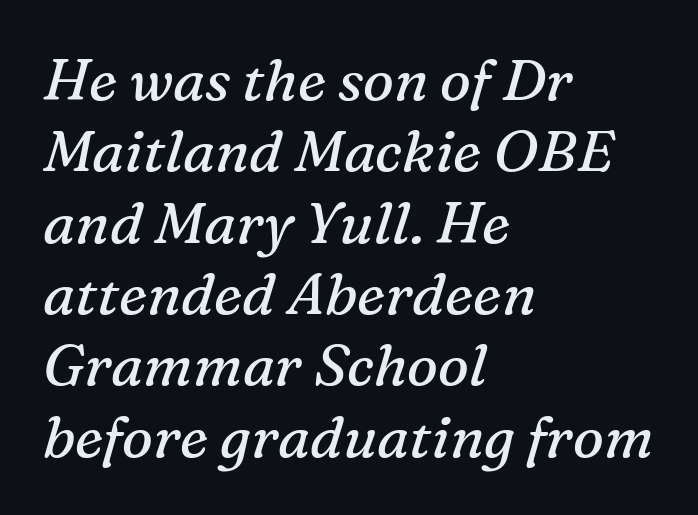
The image shows 58 px regular-weight serif type, italic (leaning right); set left-aligned, line spacing 1.23x, normal letter spacing, not underlined; medium stroke contrast and a medium x-height.
